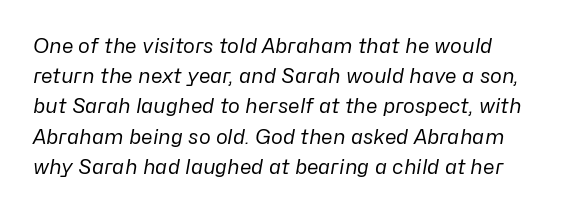
Q: Is the text bold? A: No.
Q: Is the text italic (slanted)? A: Yes, it leans right by about 10 degrees.
Q: Is the text underlined? A: No.
Q: Is the spacing between letters normal or unusually wide? A: Normal.
Q: Is the spacing between lines tight, normal or loose? A: Normal.
